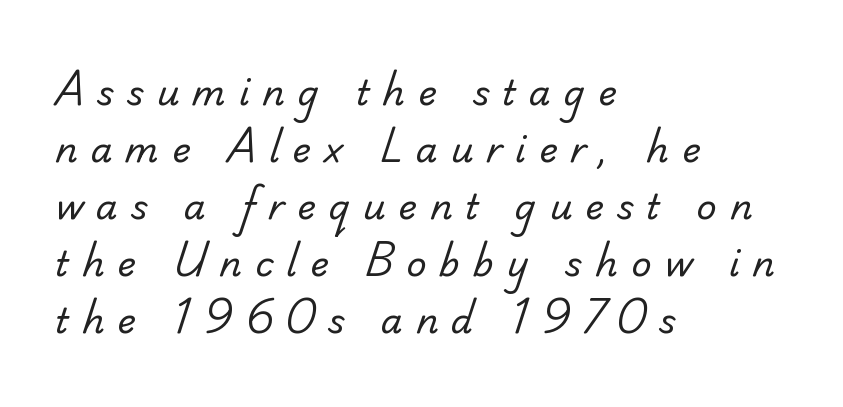
{"serif": "no", "bold": "no", "weight": "regular", "width": "normal", "stroke_contrast": "low", "x_height": "small", "monospaced": "no", "underline": "no", "align": "left", "line_spacing": "normal", "line_spacing_ratio": 1.63, "letter_spacing": "wide", "letter_spacing_em": 0.37, "glyph_px": 35}
